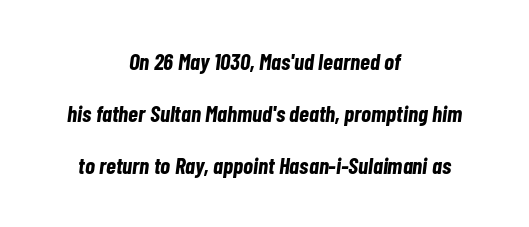
Q: Is the text bold? A: Yes.
Q: Is the text italic (slanted)? A: Yes, it leans right by about 7 degrees.
Q: Is the text underlined? A: No.
Q: How is the paragraph aligned? A: Centered.
Q: Is the spacing between letters normal or unusually wide? A: Normal.
Q: Is the spacing between lines tight, normal or loose? A: Loose.
